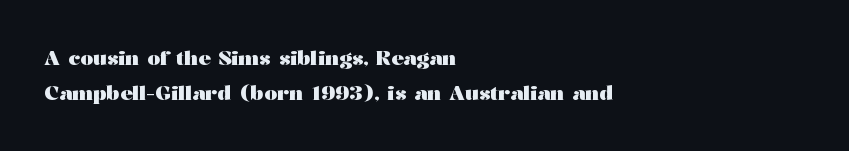
The image shows 20 px bold type, upright; set left-aligned, line spacing 1.76x, normal letter spacing, not underlined.
